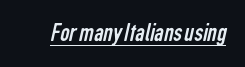
A baseline rule has been typeset under these characters. A quiet, ordinary-to-light weight characterises the typeface. The face used here is rendered with its standard letterfit.
